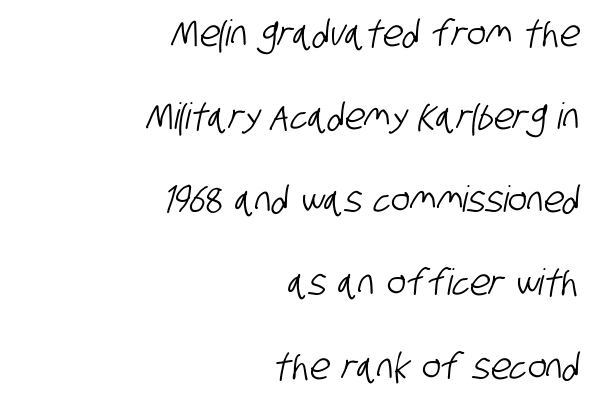
Q: Is the typeface a serif or a sans-serif typeface? A: Sans-serif.
Q: Is the text underlined? A: No.
Q: How is the paragraph aligned? A: Right-aligned.
Q: Is the spacing between letters normal or unusually wide? A: Normal.
Q: Is the spacing between lines tight, normal or loose? A: Loose.
Q: Width (condensed, normal, or wide)? A: Condensed.
Q: Stroke contrast? A: Low.
Q: x-height? A: Large.
Q: Monospaced? A: No.
